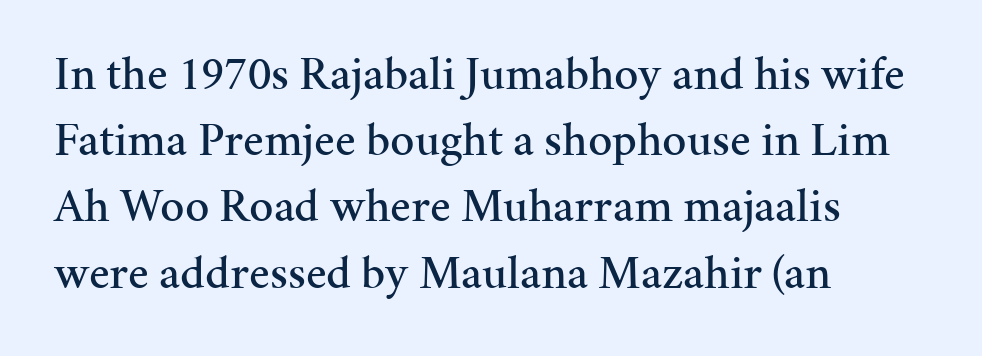
{"serif": "yes", "italic": "no", "width": "normal", "stroke_contrast": "medium", "x_height": "medium", "monospaced": "no", "underline": "no", "align": "left", "line_spacing": "normal", "line_spacing_ratio": 1.38, "letter_spacing": "normal", "letter_spacing_em": 0.0, "glyph_px": 48}
